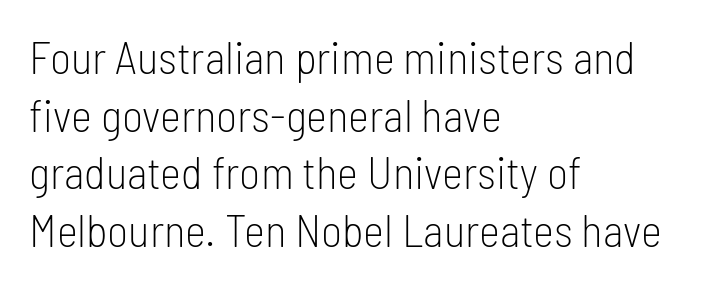
Q: Is the text bold? A: No.
Q: Is the text italic (slanted)? A: No, it is upright.
Q: Is the typeface a serif or a sans-serif typeface? A: Sans-serif.
Q: Is the text underlined? A: No.
Q: How is the paragraph aligned? A: Left-aligned.
Q: Is the spacing between letters normal or unusually wide? A: Normal.
Q: Is the spacing between lines tight, normal or loose? A: Normal.
Q: Width (condensed, normal, or wide)? A: Condensed.
Q: Stroke contrast? A: Low.
Q: x-height? A: Medium.
Q: Monospaced? A: No.
